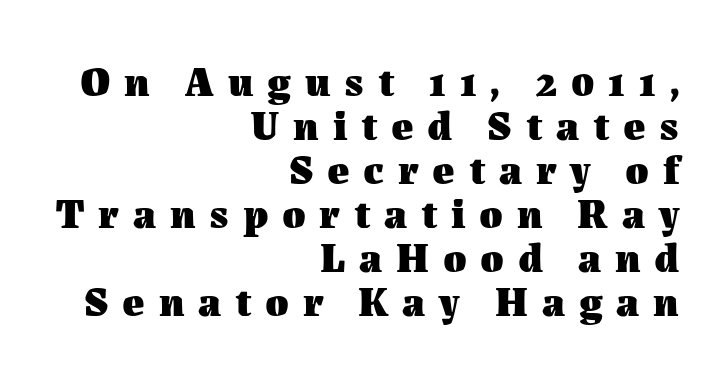
The image shows 42 px heavy type, upright; set right-aligned, tight line spacing (1.05x), unusually wide letter spacing (+0.33 em), not underlined; medium stroke contrast and a medium x-height.
